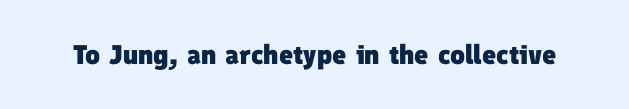
{"bold": "yes", "underline": "no", "letter_spacing": "normal", "letter_spacing_em": 0.0, "glyph_px": 27}
